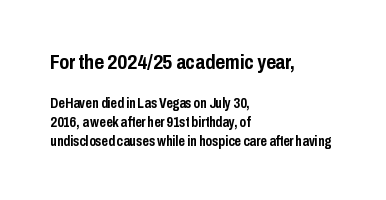
{"italic": "no", "bold": "yes", "underline": "no", "align": "left", "line_spacing": "normal", "line_spacing_ratio": 1.36, "letter_spacing": "normal", "letter_spacing_em": 0.0, "larger_block": "first", "size_ratio": 1.5, "glyph_px": 21}
